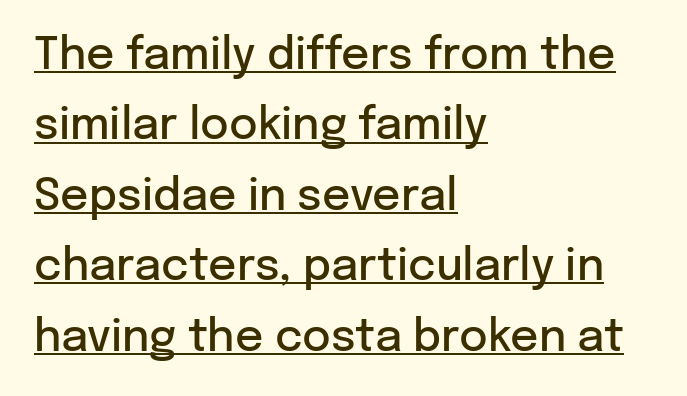
The face used here appears with an underline applied. Each letter keeps its own natural width here, so spacing adapts to shape. Standard letterfit; no display-style spreading of the glyphs. The face used here is a sans, in the tradition of grotesques and geometrics. Normally led — the rows are evenly, conventionally spaced.
